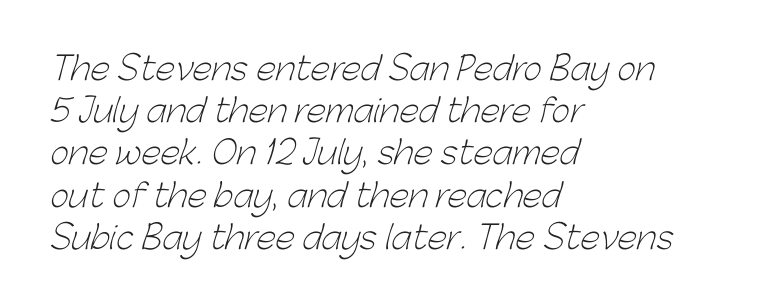
The image shows 32 px light sans-serif type; set left-aligned, normal line spacing (1.32x), normal letter spacing, not underlined; low stroke contrast and a medium x-height.
